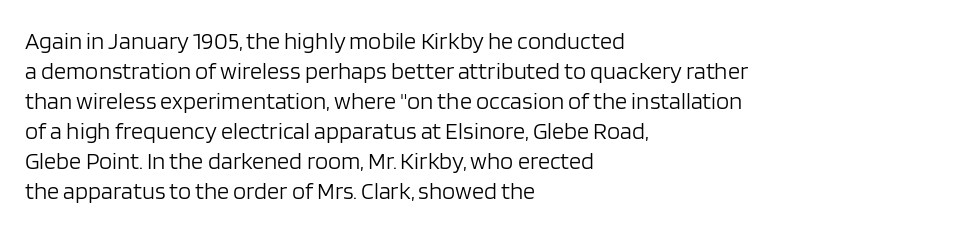
Q: Is the text bold? A: No.
Q: Is the text italic (slanted)? A: No, it is upright.
Q: Is the text underlined? A: No.
Q: How is the paragraph aligned? A: Left-aligned.
Q: Is the spacing between letters normal or unusually wide? A: Normal.
Q: Is the spacing between lines tight, normal or loose? A: Normal.
